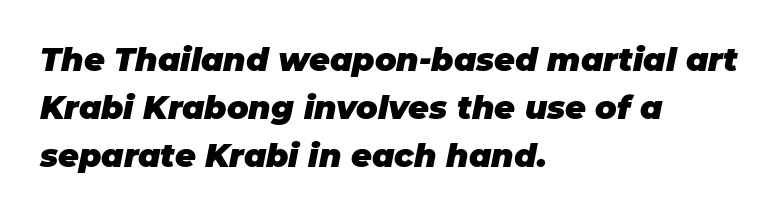
In CSS terms this would be text-align: left. A typesetter would mark this as italic. Look at the stroke-to-counter ratio: heavy, a bold. The gaps between neighbouring characters are ordinary and unremarkable. The area under the type is left untouched. Line spacing here is normal.
